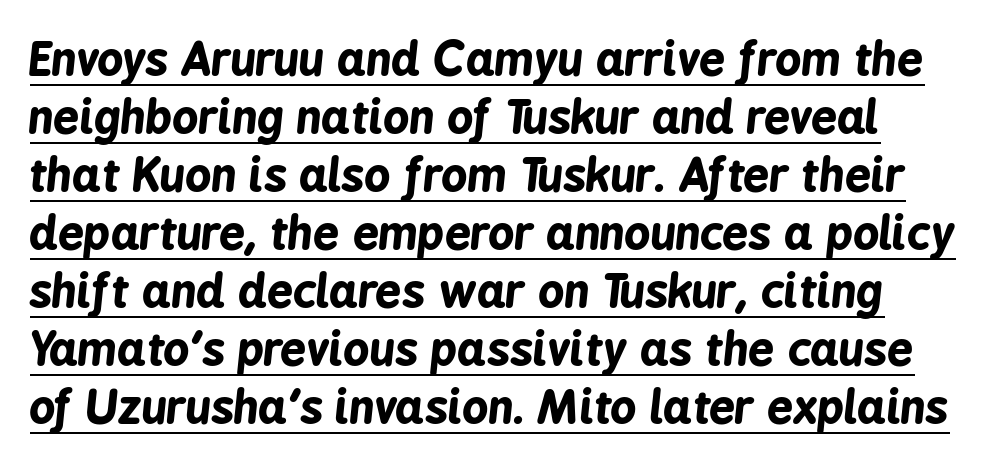
Q: Is the text bold? A: Yes.
Q: Is the text italic (slanted)? A: Yes, it leans right by about 6 degrees.
Q: Is the text underlined? A: Yes.
Q: Is the spacing between letters normal or unusually wide? A: Normal.
Q: Is the spacing between lines tight, normal or loose? A: Normal.
Q: Width (condensed, normal, or wide)? A: Condensed.
Q: Stroke contrast? A: Low.
Q: x-height? A: Medium.
Q: Monospaced? A: No.
